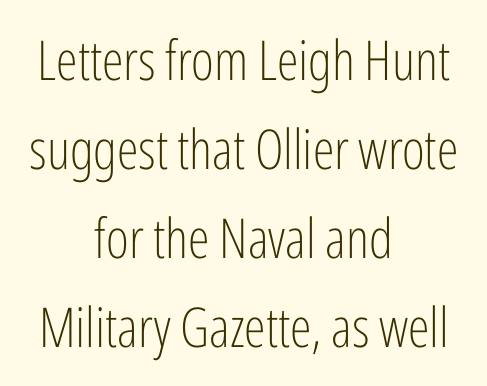
{"serif": "no", "italic": "no", "bold": "no", "weight": "light", "width": "condensed", "stroke_contrast": "low", "x_height": "medium", "monospaced": "no", "underline": "no", "align": "center", "line_spacing": "normal", "line_spacing_ratio": 1.62, "letter_spacing": "normal", "letter_spacing_em": 0.0, "glyph_px": 55}
